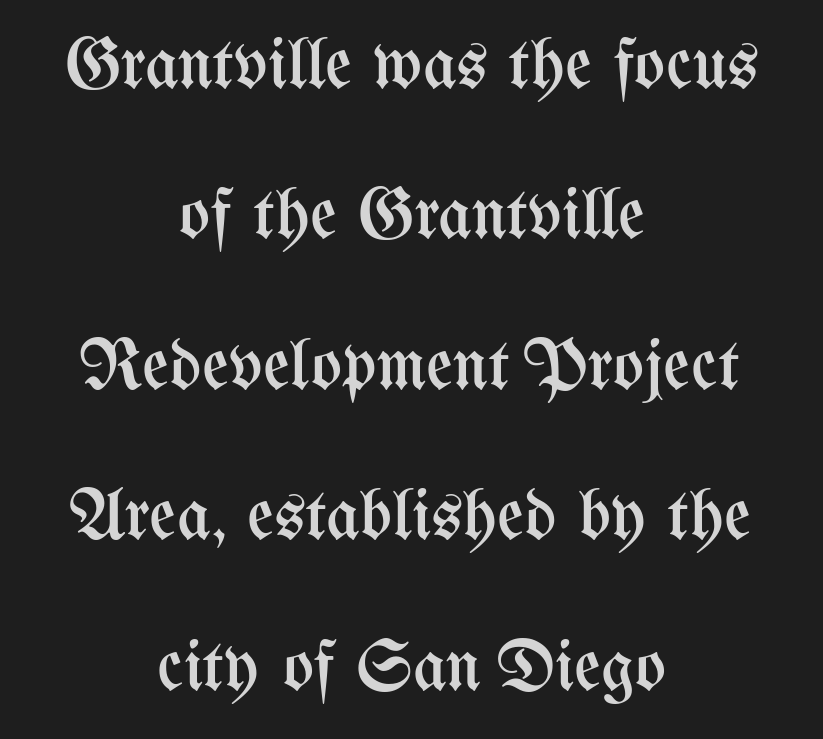
Q: Is the text bold? A: No.
Q: Is the text italic (slanted)? A: No, it is upright.
Q: Is the text underlined? A: No.
Q: How is the paragraph aligned? A: Centered.
Q: Is the spacing between letters normal or unusually wide? A: Normal.
Q: Is the spacing between lines tight, normal or loose? A: Loose.
Q: Width (condensed, normal, or wide)? A: Condensed.
Q: Stroke contrast? A: Medium.
Q: x-height? A: Medium.
Q: Monospaced? A: No.
